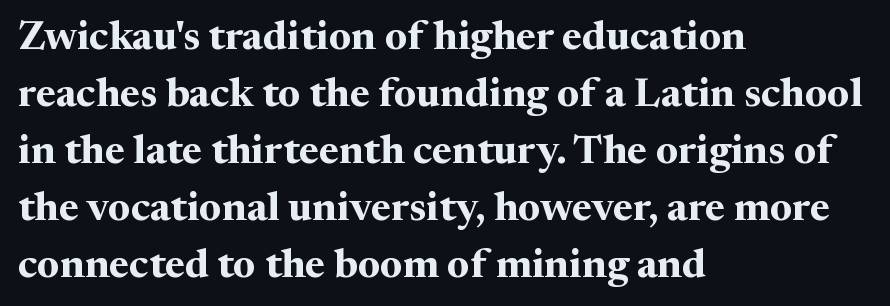
The image shows 41 px bold serif type, upright; set left-aligned, normal line spacing (1.39x), normal letter spacing, not underlined; medium stroke contrast and a medium x-height.
